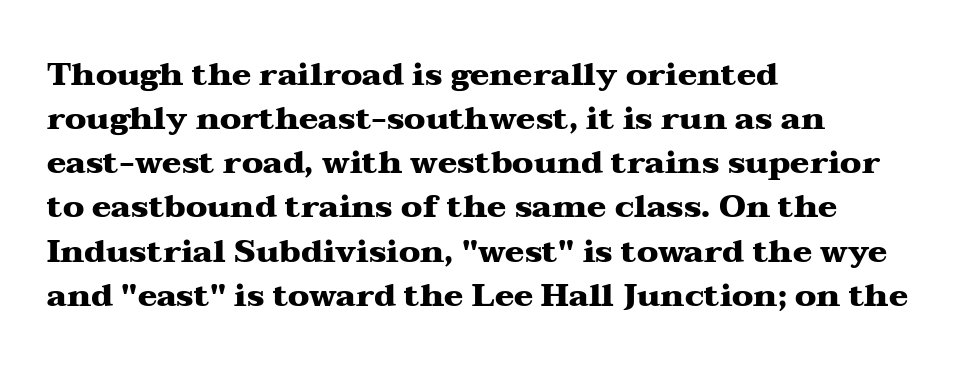
Upright lettering throughout. Clear beneath every line of the passage. The passage shown is typeset with a serif family. The rendering uses natural spacing where letterforms have individual widths.
